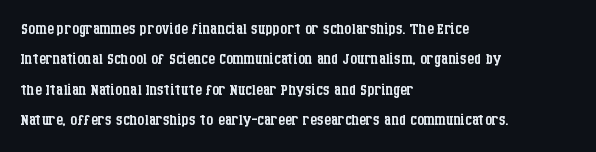
Q: Is the text bold? A: No.
Q: Is the text italic (slanted)? A: No, it is upright.
Q: Is the text underlined? A: No.
Q: How is the paragraph aligned? A: Left-aligned.
Q: Is the spacing between letters normal or unusually wide? A: Normal.
Q: Is the spacing between lines tight, normal or loose? A: Normal.
